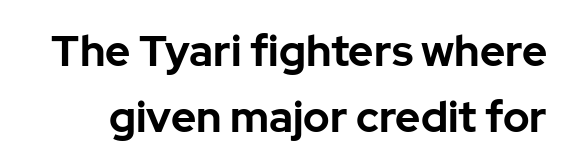
Q: Is the text bold? A: Yes.
Q: Is the text italic (slanted)? A: No, it is upright.
Q: Is the typeface a serif or a sans-serif typeface? A: Sans-serif.
Q: Is the text underlined? A: No.
Q: Is the spacing between letters normal or unusually wide? A: Normal.
Q: Is the spacing between lines tight, normal or loose? A: Normal.
Q: Width (condensed, normal, or wide)? A: Normal.
Q: Stroke contrast? A: Low.
Q: x-height? A: Medium.
Q: Monospaced? A: No.
